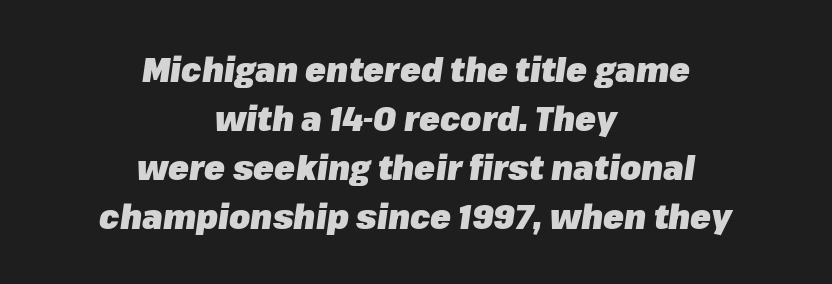
{"italic": "yes", "lean": "right", "slant_degrees": 8, "bold": "yes", "weight": "heavy", "width": "normal", "stroke_contrast": "low", "x_height": "medium", "monospaced": "no", "underline": "no", "align": "center", "line_spacing": "normal", "line_spacing_ratio": 1.44, "letter_spacing": "normal", "letter_spacing_em": 0.0, "glyph_px": 34}
